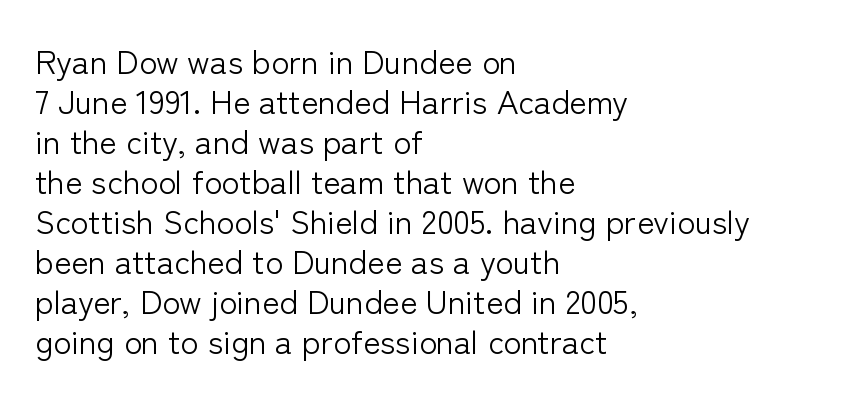
{"serif": "no", "italic": "no", "bold": "no", "weight": "light", "width": "normal", "stroke_contrast": "low", "x_height": "medium", "monospaced": "no", "underline": "no", "align": "left", "line_spacing_ratio": 1.21, "letter_spacing": "normal", "letter_spacing_em": 0.0, "glyph_px": 33}
